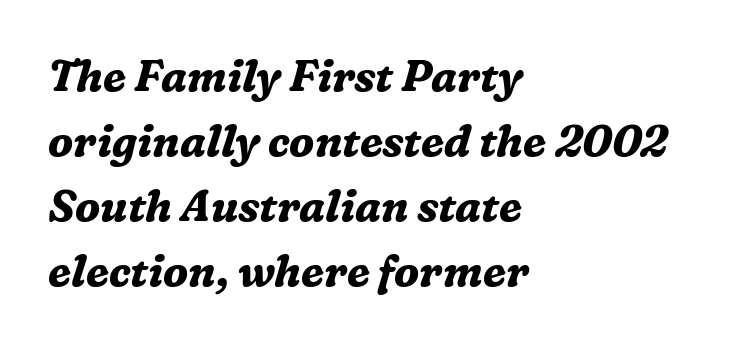
{"serif": "yes", "italic": "yes", "lean": "right", "slant_degrees": 16, "bold": "yes", "weight": "bold", "width": "normal", "stroke_contrast": "medium", "x_height": "medium", "monospaced": "no", "underline": "no", "align": "left", "line_spacing": "normal", "line_spacing_ratio": 1.51, "letter_spacing": "normal", "letter_spacing_em": 0.0, "glyph_px": 43}
